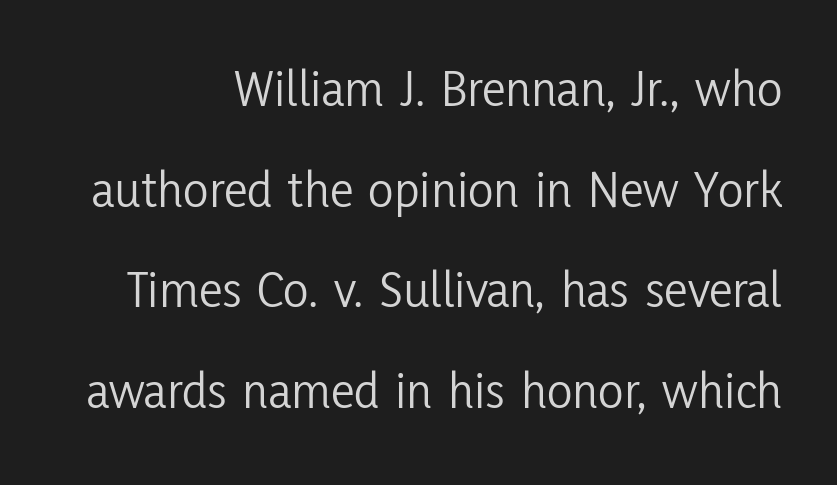
The image shows 53 px light, condensed sans-serif type, upright; set right-aligned, loose line spacing (1.9x), normal letter spacing, not underlined; low stroke contrast and a medium x-height.
